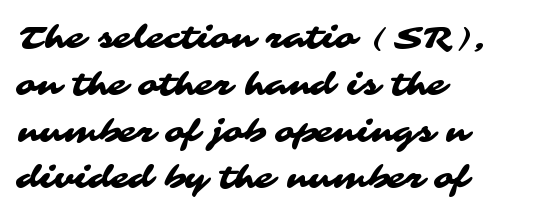
Q: Is the typeface a serif or a sans-serif typeface? A: Sans-serif.
Q: Is the text underlined? A: No.
Q: How is the paragraph aligned? A: Left-aligned.
Q: Is the spacing between letters normal or unusually wide? A: Normal.
Q: Is the spacing between lines tight, normal or loose? A: Normal.
Q: Width (condensed, normal, or wide)? A: Wide.
Q: Stroke contrast? A: Medium.
Q: x-height? A: Medium.
Q: Monospaced? A: No.
